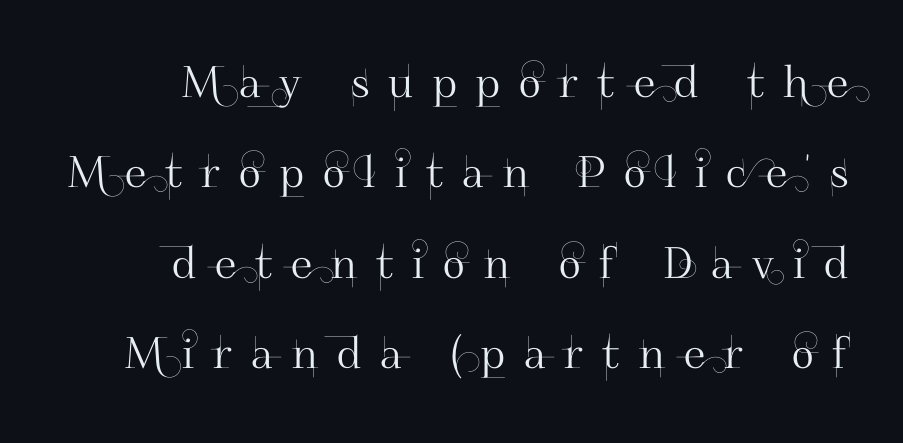
Q: Is the text italic (slanted)? A: No, it is upright.
Q: Is the typeface a serif or a sans-serif typeface? A: Sans-serif.
Q: Is the text underlined? A: No.
Q: Is the spacing between letters normal or unusually wide? A: Unusually wide.
Q: Is the spacing between lines tight, normal or loose? A: Loose.
Q: Width (condensed, normal, or wide)? A: Normal.
Q: Stroke contrast? A: High.
Q: x-height? A: Small.
Q: Monospaced? A: No.
